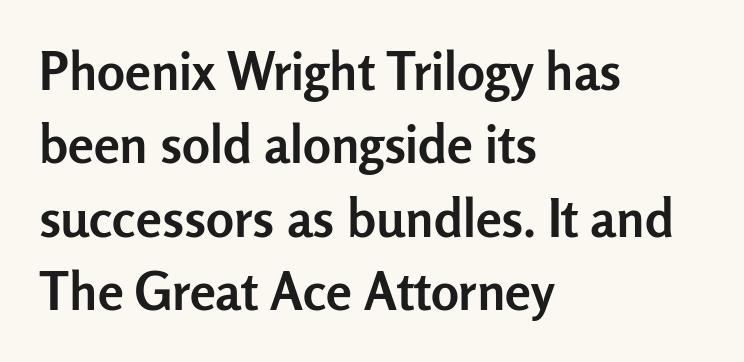
The image shows 52 px semibold sans-serif type, upright; set left-aligned, normal line spacing (1.41x), normal letter spacing, not underlined; low stroke contrast and a medium x-height.
